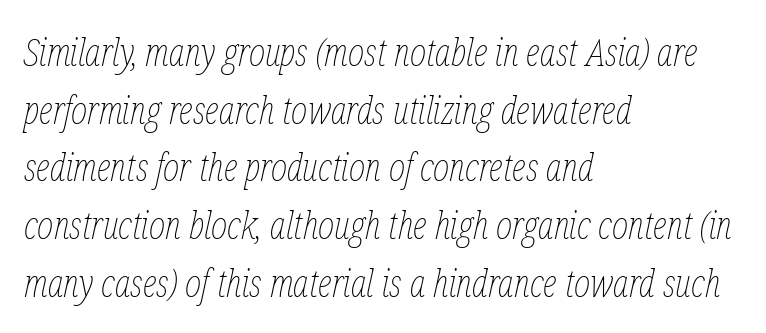
{"italic": "yes", "lean": "right", "slant_degrees": 12, "bold": "no", "weight": "thin", "width": "condensed", "stroke_contrast": "low", "x_height": "medium", "monospaced": "no", "underline": "no", "align": "left", "line_spacing": "normal", "line_spacing_ratio": 1.48, "letter_spacing": "normal", "letter_spacing_em": 0.0, "glyph_px": 39}
